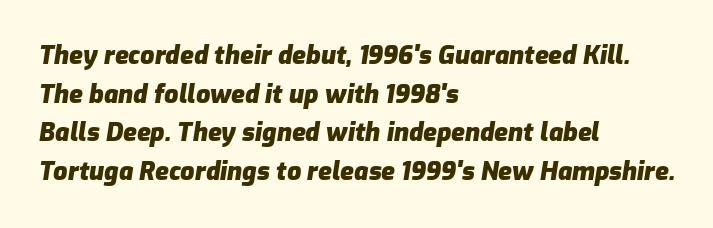
The image shows 25 px bold type, italic (leaning right); set left-aligned, normal line spacing (1.55x), normal letter spacing, not underlined.
